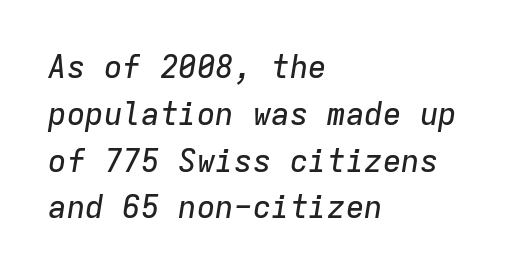
Q: Is the text italic (slanted)? A: Yes, it leans right by about 9 degrees.
Q: Is the text underlined? A: No.
Q: How is the paragraph aligned? A: Left-aligned.
Q: Is the spacing between letters normal or unusually wide? A: Normal.
Q: Is the spacing between lines tight, normal or loose? A: Normal.
Q: Width (condensed, normal, or wide)? A: Normal.
Q: Stroke contrast? A: Low.
Q: x-height? A: Medium.
Q: Monospaced? A: Yes.
